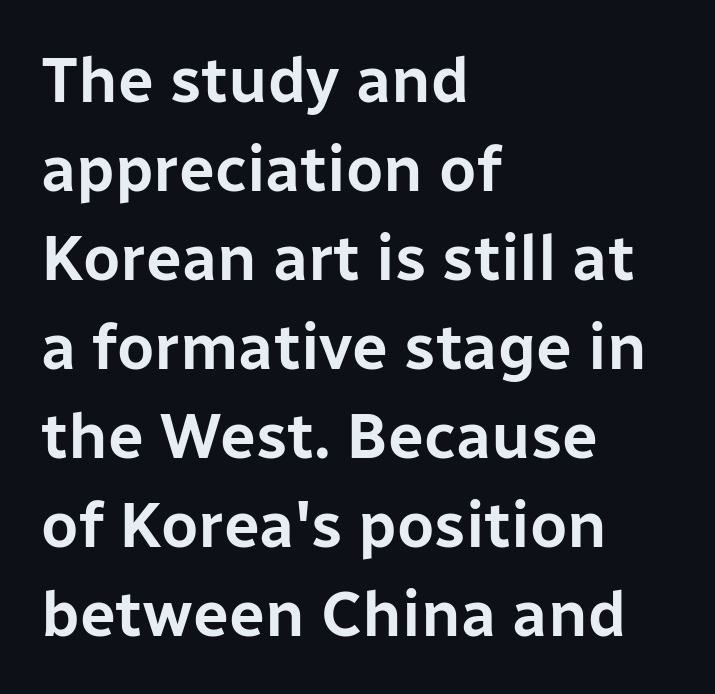
Q: Is the text italic (slanted)? A: No, it is upright.
Q: Is the typeface a serif or a sans-serif typeface? A: Sans-serif.
Q: Is the text underlined? A: No.
Q: How is the paragraph aligned? A: Left-aligned.
Q: Is the spacing between letters normal or unusually wide? A: Normal.
Q: Is the spacing between lines tight, normal or loose? A: Normal.
Q: Width (condensed, normal, or wide)? A: Normal.
Q: Stroke contrast? A: Low.
Q: x-height? A: Medium.
Q: Monospaced? A: No.
